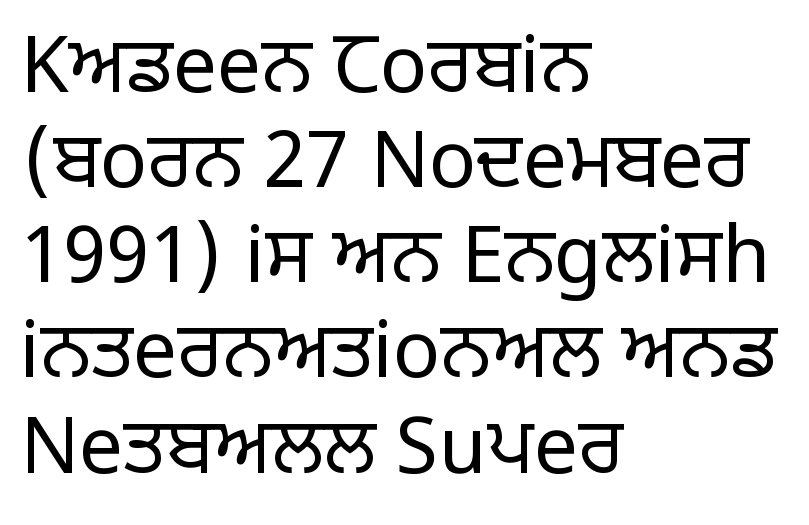
Q: Is the text bold? A: No.
Q: Is the text italic (slanted)? A: No, it is upright.
Q: Is the typeface a serif or a sans-serif typeface? A: Sans-serif.
Q: Is the text underlined? A: No.
Q: How is the paragraph aligned? A: Left-aligned.
Q: Is the spacing between letters normal or unusually wide? A: Normal.
Q: Width (condensed, normal, or wide)? A: Normal.
Q: Stroke contrast? A: Low.
Q: x-height? A: Large.
Q: Monospaced? A: No.
